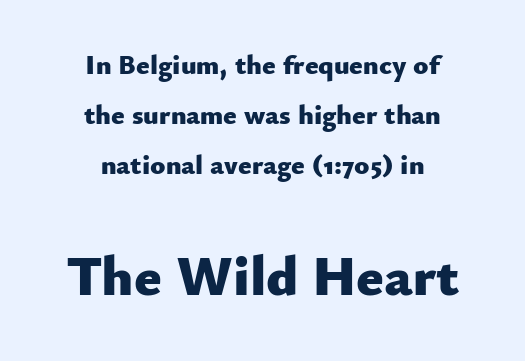
Q: Is the text bold? A: Yes.
Q: Is the text italic (slanted)? A: No, it is upright.
Q: Is the typeface a serif or a sans-serif typeface? A: Sans-serif.
Q: Is the text underlined? A: No.
Q: How is the paragraph aligned? A: Centered.
Q: Is the spacing between letters normal or unusually wide? A: Normal.
Q: Which block of text is set in a larger size, the first (top) or the second (bottom)? A: The second (bottom) one.
Q: Width (condensed, normal, or wide)? A: Normal.
Q: Stroke contrast? A: Low.
Q: x-height? A: Small.
Q: Monospaced? A: No.
